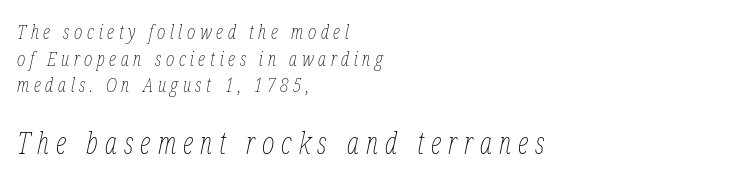
Q: Is the text bold? A: No.
Q: Is the text italic (slanted)? A: Yes, it leans right by about 12 degrees.
Q: Is the text underlined? A: No.
Q: How is the paragraph aligned? A: Left-aligned.
Q: Is the spacing between letters normal or unusually wide? A: Unusually wide.
Q: Is the spacing between lines tight, normal or loose? A: Normal.
Q: Which block of text is set in a larger size, the first (top) or the second (bottom)? A: The second (bottom) one.
Q: Width (condensed, normal, or wide)? A: Condensed.
Q: Stroke contrast? A: Low.
Q: x-height? A: Medium.
Q: Monospaced? A: No.
